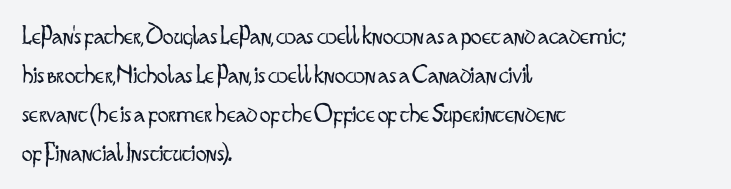
Q: Is the text bold? A: No.
Q: Is the text italic (slanted)? A: No, it is upright.
Q: Is the text underlined? A: No.
Q: How is the paragraph aligned? A: Left-aligned.
Q: Is the spacing between letters normal or unusually wide? A: Normal.
Q: Is the spacing between lines tight, normal or loose? A: Normal.
